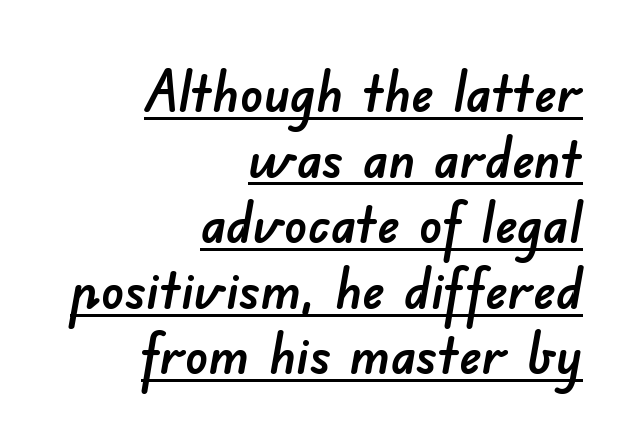
Q: Is the typeface a serif or a sans-serif typeface? A: Sans-serif.
Q: Is the text underlined? A: Yes.
Q: How is the paragraph aligned? A: Right-aligned.
Q: Is the spacing between letters normal or unusually wide? A: Normal.
Q: Is the spacing between lines tight, normal or loose? A: Tight.
Q: Width (condensed, normal, or wide)? A: Normal.
Q: Stroke contrast? A: Low.
Q: x-height? A: Small.
Q: Monospaced? A: No.
